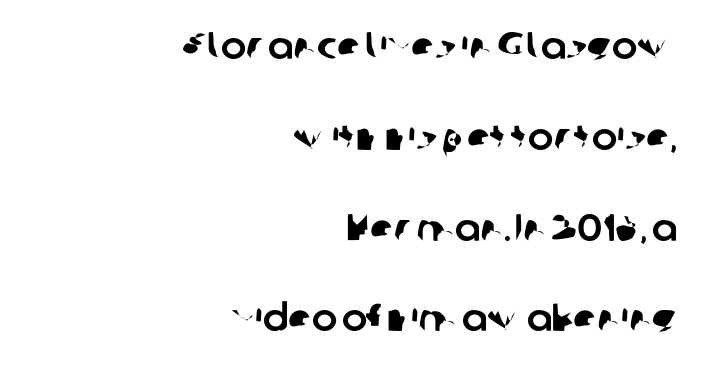
The image shows 38 px sans-serif type; set right-aligned, loose line spacing (2.39x), normal letter spacing, not underlined; low stroke contrast and a medium x-height.
